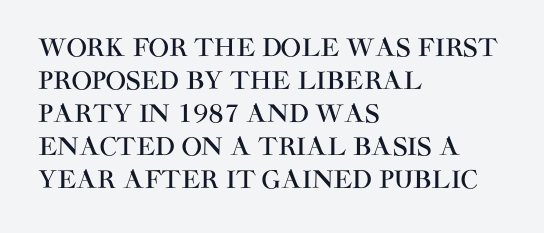
{"italic": "no", "underline": "no", "align": "left", "line_spacing": "normal", "line_spacing_ratio": 1.37, "letter_spacing": "normal", "letter_spacing_em": 0.0, "glyph_px": 24}
